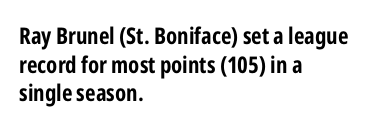
Q: Is the text bold? A: Yes.
Q: Is the text italic (slanted)? A: No, it is upright.
Q: Is the text underlined? A: No.
Q: How is the paragraph aligned? A: Left-aligned.
Q: Is the spacing between letters normal or unusually wide? A: Normal.
Q: Is the spacing between lines tight, normal or loose? A: Normal.
